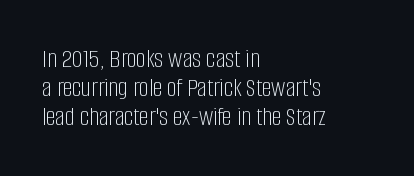
{"italic": "no", "bold": "no", "underline": "no", "align": "left", "line_spacing": "tight", "line_spacing_ratio": 1.07, "letter_spacing": "normal", "letter_spacing_em": 0.0, "glyph_px": 27}
